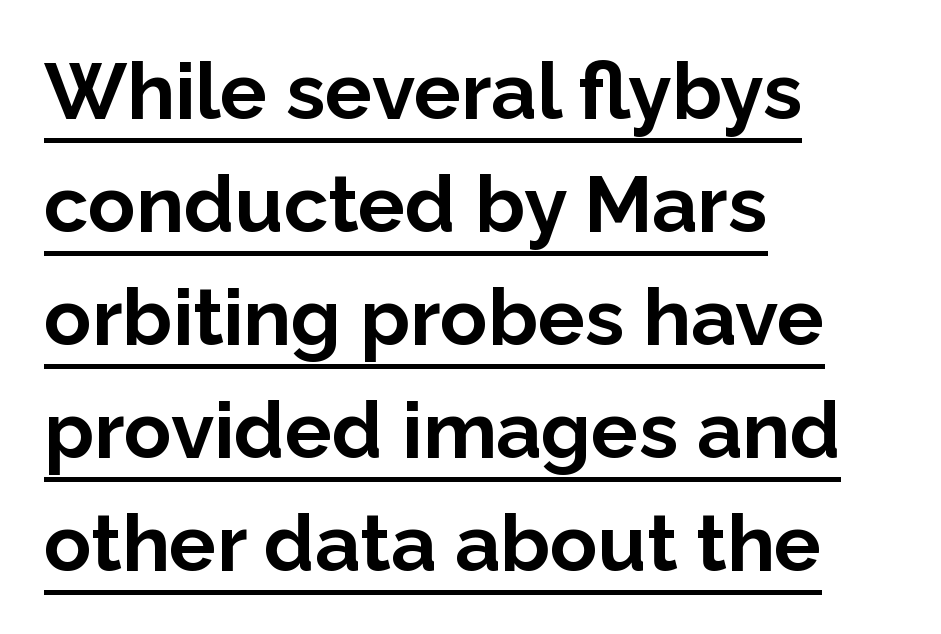
The image shows 79 px bold sans-serif type, upright; set left-aligned, normal line spacing (1.43x), normal letter spacing, underlined; low stroke contrast and a medium x-height.
